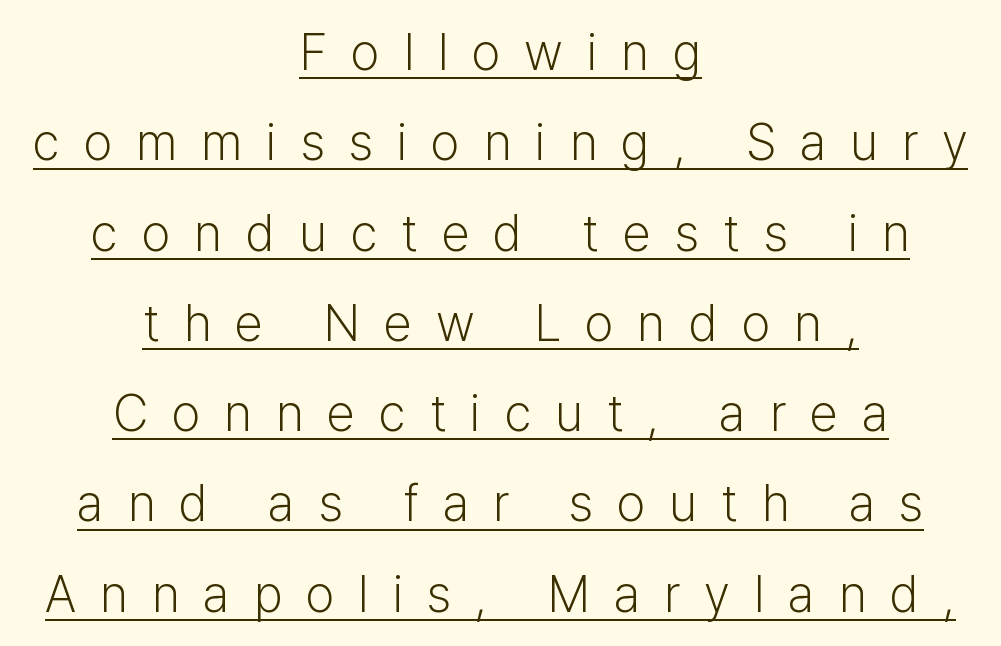
{"serif": "no", "italic": "no", "bold": "no", "weight": "light", "width": "normal", "stroke_contrast": "low", "x_height": "medium", "monospaced": "no", "underline": "yes", "align": "center", "line_spacing_ratio": 1.77, "letter_spacing": "wide", "letter_spacing_em": 0.47, "glyph_px": 51}
